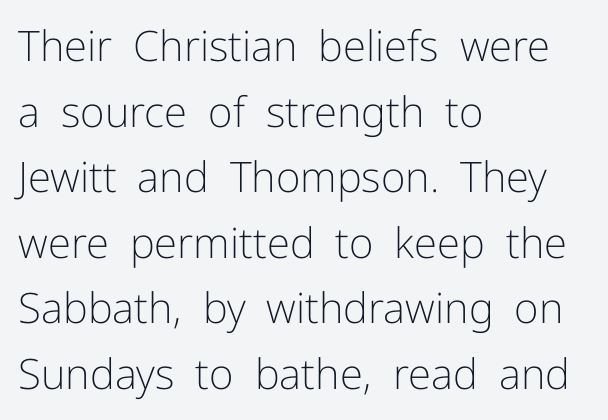
{"serif": "no", "italic": "no", "bold": "no", "weight": "light", "width": "normal", "stroke_contrast": "low", "x_height": "medium", "monospaced": "no", "underline": "no", "align": "left", "line_spacing": "normal", "line_spacing_ratio": 1.56, "letter_spacing": "normal", "letter_spacing_em": 0.0, "glyph_px": 42}
